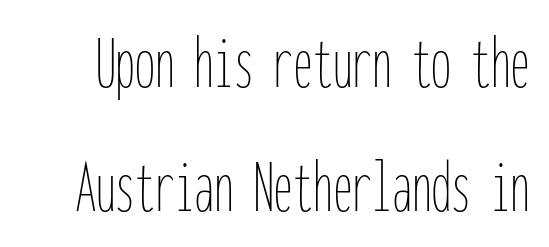
Q: Is the text bold? A: No.
Q: Is the text italic (slanted)? A: No, it is upright.
Q: Is the text underlined? A: No.
Q: Is the spacing between letters normal or unusually wide? A: Normal.
Q: Is the spacing between lines tight, normal or loose? A: Normal.
Q: Width (condensed, normal, or wide)? A: Condensed.
Q: Stroke contrast? A: Low.
Q: x-height? A: Medium.
Q: Monospaced? A: Yes.
